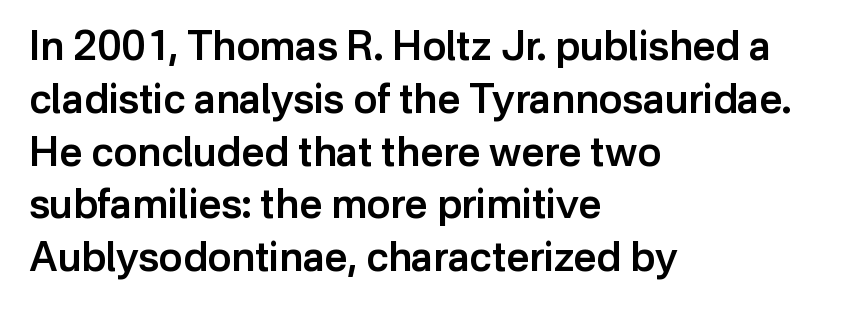
{"serif": "no", "italic": "no", "bold": "semi", "weight": "semibold", "width": "normal", "stroke_contrast": "low", "x_height": "medium", "monospaced": "no", "underline": "no", "align": "left", "line_spacing": "normal", "line_spacing_ratio": 1.32, "letter_spacing": "normal", "letter_spacing_em": 0.0, "glyph_px": 40}
